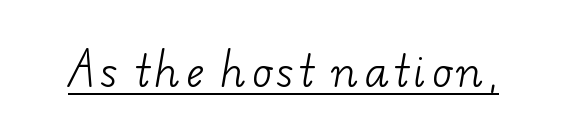
{"serif": "yes", "bold": "no", "weight": "light", "width": "wide", "stroke_contrast": "low", "x_height": "small", "monospaced": "no", "underline": "yes", "glyph_px": 41}
